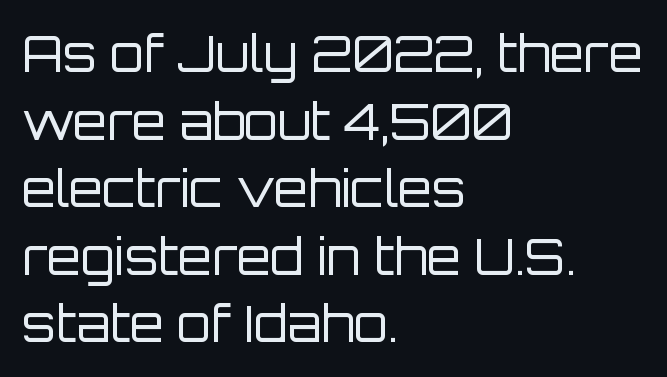
The typesetting does not lean heavy: it is not bold. Does the type have serifs? No, each stem ends abruptly. Character widths vary here, with narrow letters taking less room than wide ones. If you drew a ruler down the left edge, every line would touch it. Characters remain perfectly vertical along every line. A typesetter would call this leading conventional body-copy spacing.
